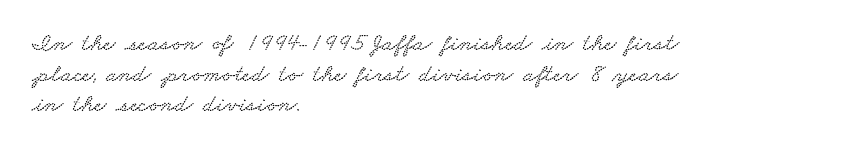
These lines keep a tight, regular rhythm from letter to letter. Only glyphs here, with clear space below each row. All the whitespace from short lines collects on the right.
